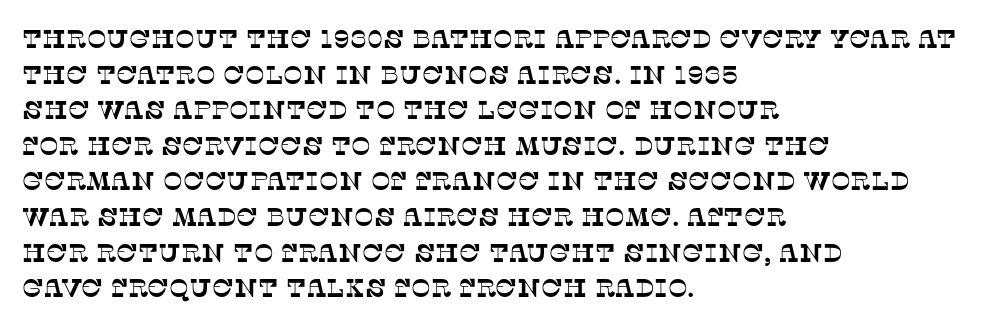
{"underline": "no", "align": "left", "line_spacing": "normal", "line_spacing_ratio": 1.37, "letter_spacing": "normal", "letter_spacing_em": 0.0, "glyph_px": 26}
